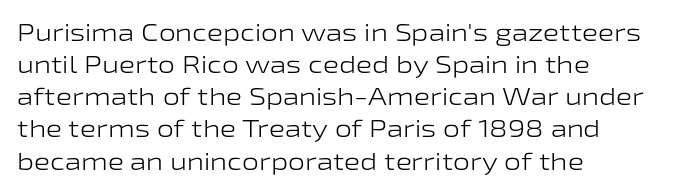
Q: Is the text bold? A: No.
Q: Is the text italic (slanted)? A: No, it is upright.
Q: Is the text underlined? A: No.
Q: How is the paragraph aligned? A: Left-aligned.
Q: Is the spacing between letters normal or unusually wide? A: Normal.
Q: Is the spacing between lines tight, normal or loose? A: Normal.
